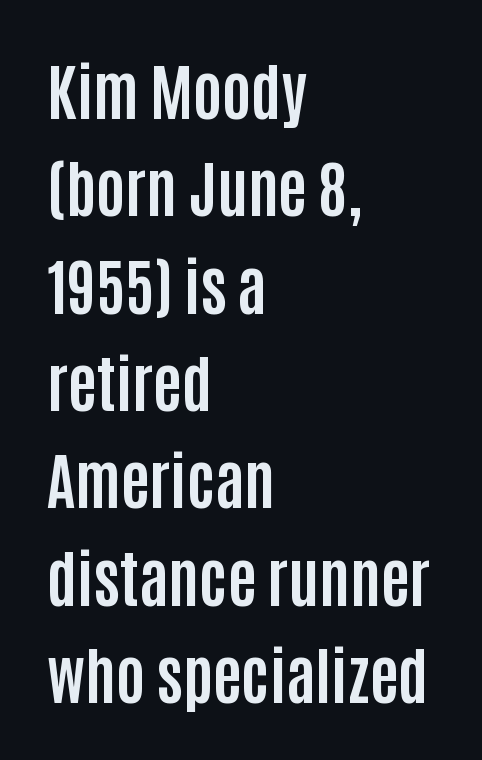
The image shows 62 px bold, condensed sans-serif type, upright; set left-aligned, normal line spacing (1.57x), normal letter spacing, not underlined; low stroke contrast and a large x-height.
